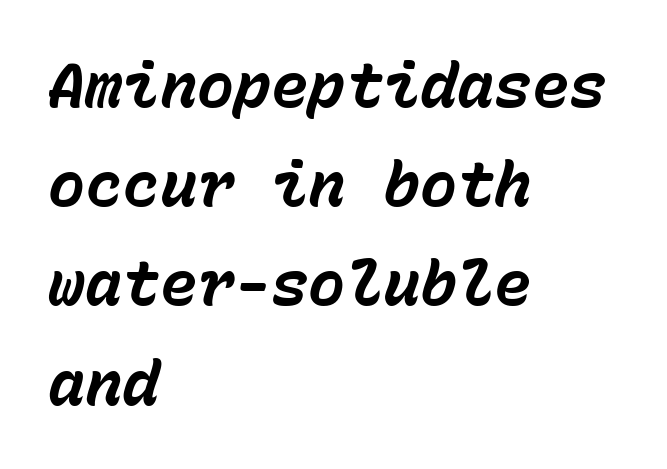
Nothing unusual about the tracking: characters are spaced as the font intends. The vertical gap from one line to the next is medium. As a designer I'd log this as weight 700, bold. These lines are set flush left with a ragged right edge.
